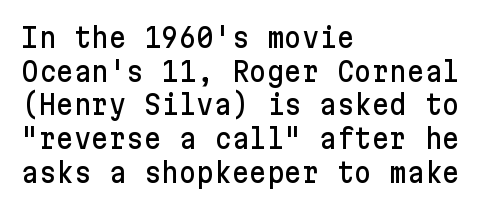
The image shows 27 px text type, upright; set left-aligned, normal line spacing (1.25x), normal letter spacing, not underlined.
